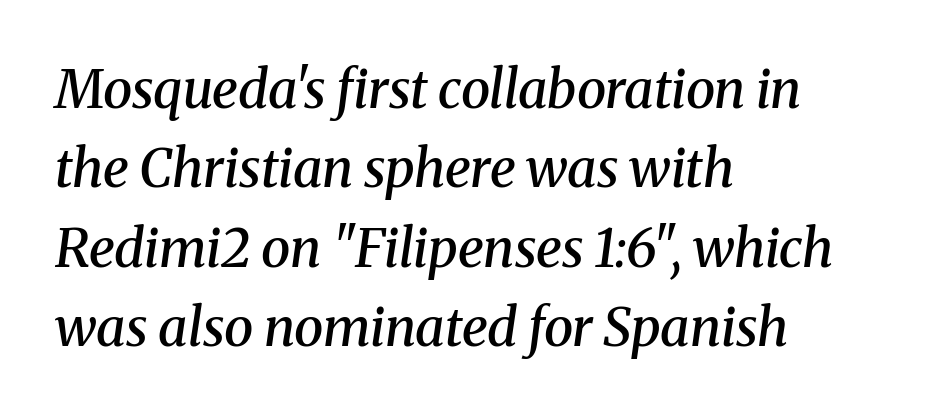
Type without underlining. Is this a fixed-width face? No — the glyphs have proportional, varying widths. Reading down the column, the eye jumps a familiar distance to each next line. I'd describe the lettering as semibold — firm but not a full bold.
